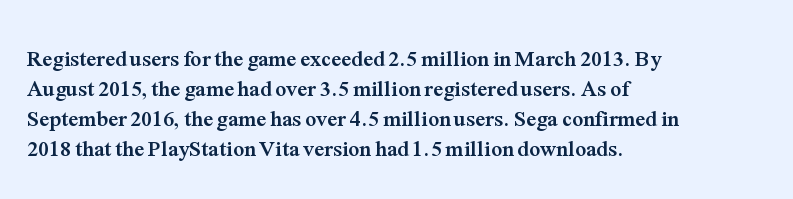
The paragraph shown leans on its left margin. This block has exactly the height ordinary leading produces. Italic: no, the glyphs are upright roman. The baseline area is clear.
